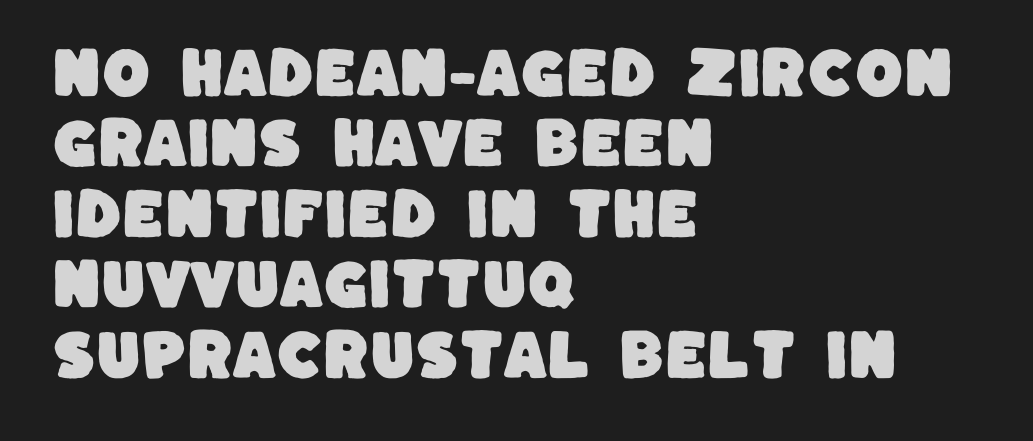
The image shows 55 px sans-serif type; set left-aligned, normal line spacing (1.28x), normal letter spacing, not underlined; low stroke contrast and a large x-height.
